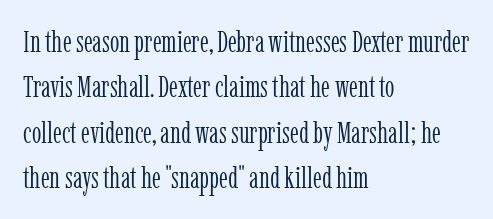
Q: Is the text bold? A: No.
Q: Is the text italic (slanted)? A: No, it is upright.
Q: Is the typeface a serif or a sans-serif typeface? A: Serif.
Q: Is the text underlined? A: No.
Q: How is the paragraph aligned? A: Left-aligned.
Q: Is the spacing between letters normal or unusually wide? A: Normal.
Q: Is the spacing between lines tight, normal or loose? A: Normal.
Q: Width (condensed, normal, or wide)? A: Condensed.
Q: Stroke contrast? A: Low.
Q: x-height? A: Medium.
Q: Monospaced? A: No.
